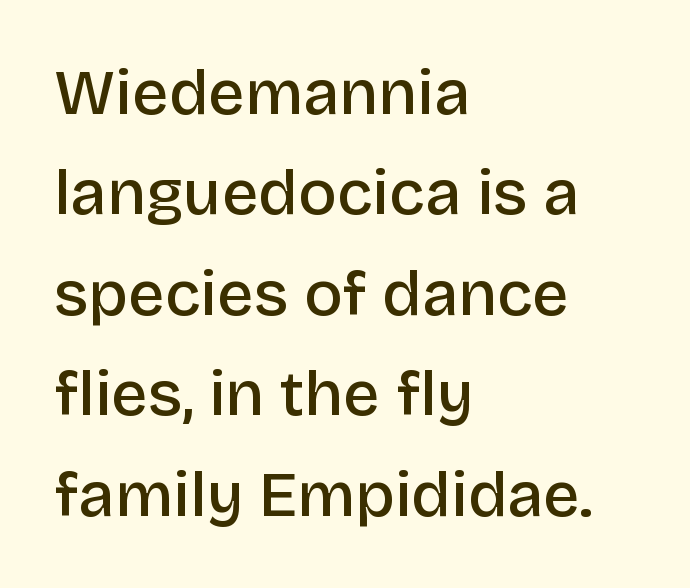
The image shows 64 px semibold sans-serif type, upright; set left-aligned, normal line spacing (1.57x), normal letter spacing, not underlined; low stroke contrast and a large x-height.
